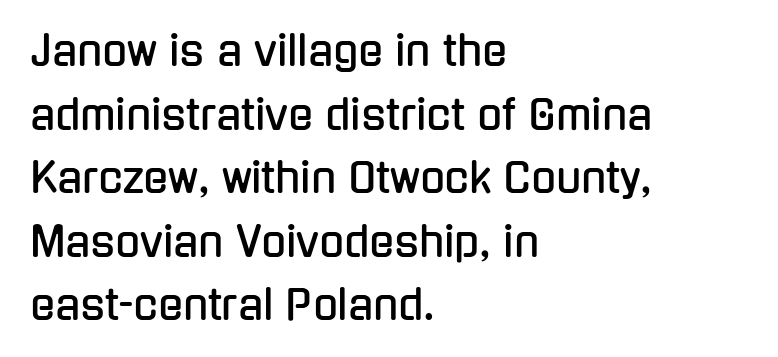
Q: Is the text italic (slanted)? A: No, it is upright.
Q: Is the typeface a serif or a sans-serif typeface? A: Sans-serif.
Q: Is the text underlined? A: No.
Q: How is the paragraph aligned? A: Left-aligned.
Q: Is the spacing between letters normal or unusually wide? A: Normal.
Q: Is the spacing between lines tight, normal or loose? A: Normal.
Q: Width (condensed, normal, or wide)? A: Condensed.
Q: Stroke contrast? A: Low.
Q: x-height? A: Medium.
Q: Monospaced? A: No.
